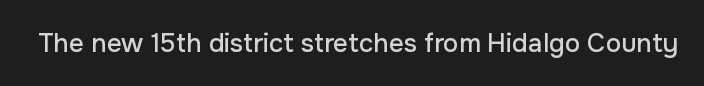
The image shows 26 px text type, upright; set normal letter spacing, not underlined.
